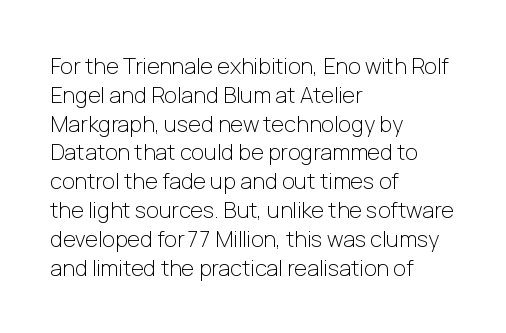
Q: Is the text bold? A: No.
Q: Is the text italic (slanted)? A: No, it is upright.
Q: Is the text underlined? A: No.
Q: How is the paragraph aligned? A: Left-aligned.
Q: Is the spacing between letters normal or unusually wide? A: Normal.
Q: Is the spacing between lines tight, normal or loose? A: Normal.
